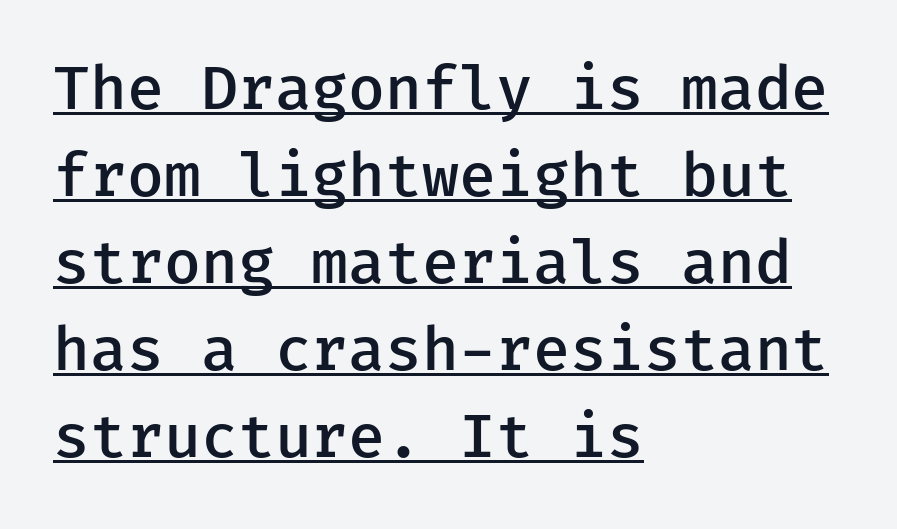
The image shows 60 px semibold sans-serif type, upright, monospaced; set left-aligned, normal line spacing (1.45x), normal letter spacing, underlined; low stroke contrast and a medium x-height.
